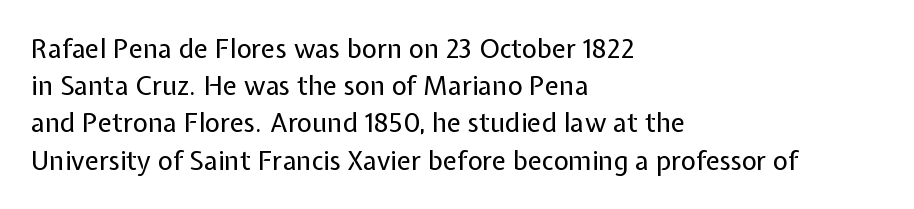
The image shows 26 px text type, upright; set left-aligned, normal line spacing (1.43x), normal letter spacing, not underlined.
